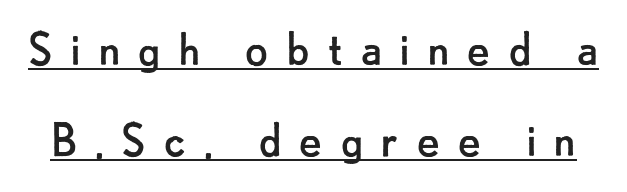
This sample has the flowing, uneven cadence of proportional lettering. Every character sits straight up, as roman type does. Underline: present. Ink coverage per letter is moderate at most. Regarding leading, the lines here are spaced in the standard way.
